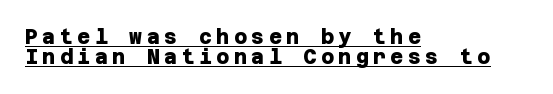
{"bold": "yes", "underline": "yes", "align": "left", "line_spacing": "tight", "line_spacing_ratio": 1.0, "letter_spacing": "wide", "letter_spacing_em": 0.22, "glyph_px": 20}
